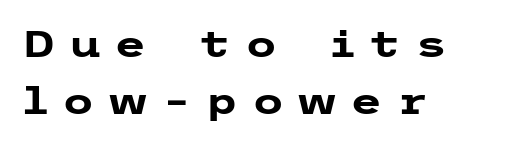
Q: Is the text bold? A: Yes.
Q: Is the text italic (slanted)? A: No, it is upright.
Q: Is the typeface a serif or a sans-serif typeface? A: Sans-serif.
Q: Is the text underlined? A: No.
Q: How is the paragraph aligned? A: Left-aligned.
Q: Is the spacing between letters normal or unusually wide? A: Unusually wide.
Q: Is the spacing between lines tight, normal or loose? A: Normal.
Q: Width (condensed, normal, or wide)? A: Wide.
Q: Stroke contrast? A: Low.
Q: x-height? A: Medium.
